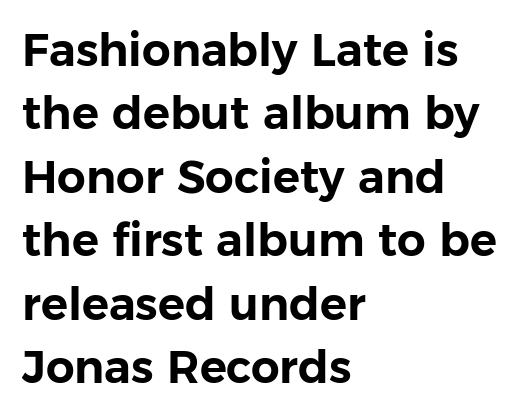
Q: Is the text italic (slanted)? A: No, it is upright.
Q: Is the typeface a serif or a sans-serif typeface? A: Sans-serif.
Q: Is the text underlined? A: No.
Q: How is the paragraph aligned? A: Left-aligned.
Q: Is the spacing between letters normal or unusually wide? A: Normal.
Q: Is the spacing between lines tight, normal or loose? A: Normal.
Q: Width (condensed, normal, or wide)? A: Normal.
Q: Stroke contrast? A: Low.
Q: x-height? A: Medium.
Q: Monospaced? A: No.
